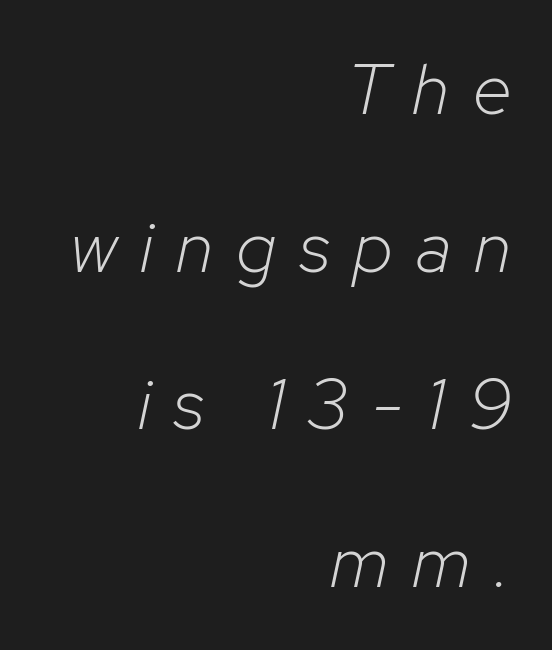
{"italic": "yes", "lean": "right", "slant_degrees": 12, "bold": "no", "weight": "light", "width": "normal", "stroke_contrast": "low", "x_height": "medium", "monospaced": "no", "underline": "no", "align": "right", "line_spacing": "loose", "line_spacing_ratio": 2.22, "letter_spacing": "wide", "letter_spacing_em": 0.33, "glyph_px": 71}
